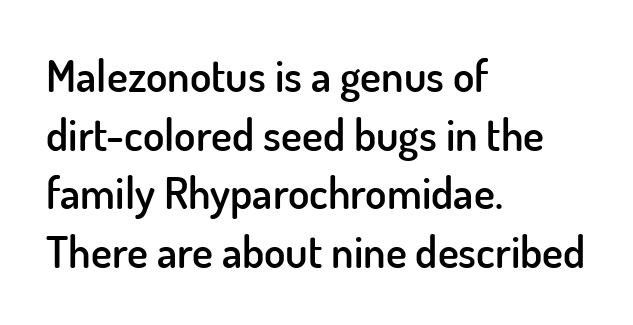
Q: Is the text bold? A: Semi-bold.
Q: Is the text italic (slanted)? A: No, it is upright.
Q: Is the typeface a serif or a sans-serif typeface? A: Sans-serif.
Q: Is the text underlined? A: No.
Q: How is the paragraph aligned? A: Left-aligned.
Q: Is the spacing between letters normal or unusually wide? A: Normal.
Q: Is the spacing between lines tight, normal or loose? A: Normal.
Q: Width (condensed, normal, or wide)? A: Normal.
Q: Stroke contrast? A: Low.
Q: x-height? A: Small.
Q: Monospaced? A: No.
